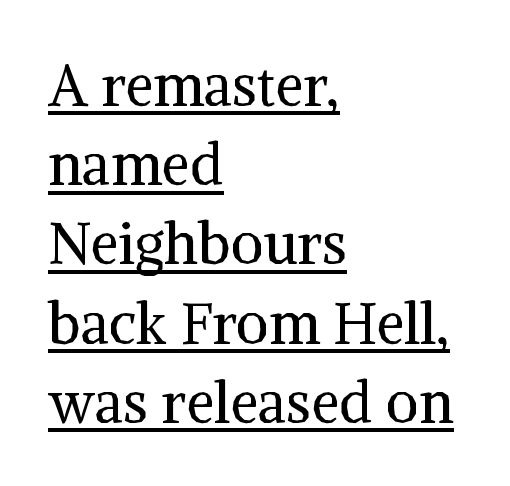
The image shows 57 px regular-weight serif type, upright; set left-aligned, normal line spacing (1.39x), normal letter spacing, underlined; medium stroke contrast and a medium x-height.
